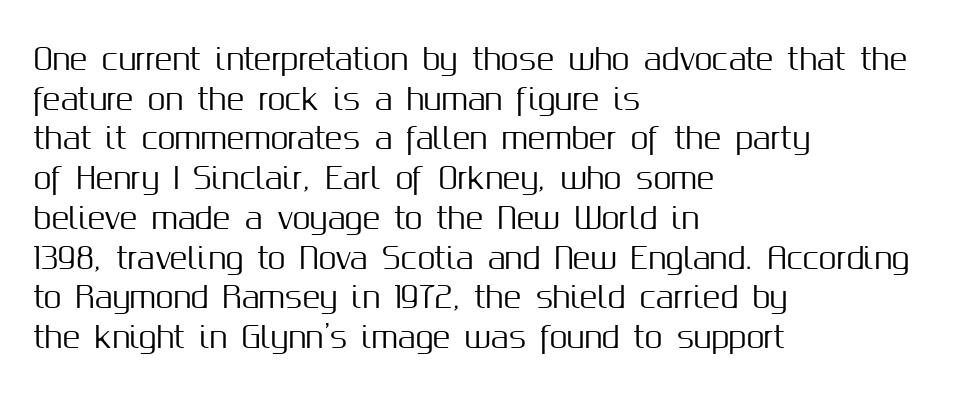
The image shows 29 px sans-serif type, upright; set left-aligned, normal line spacing (1.37x), normal letter spacing, not underlined; medium stroke contrast and a medium x-height.
